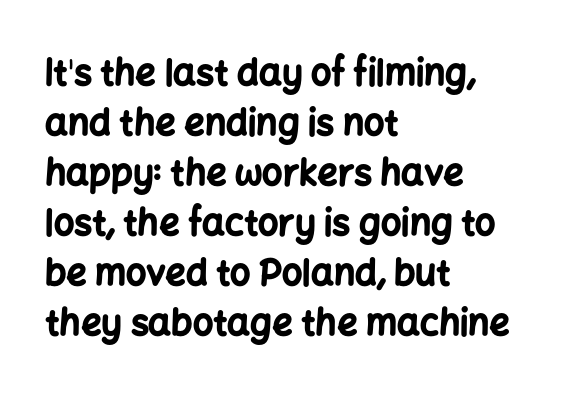
Q: Is the text bold? A: Yes.
Q: Is the text italic (slanted)? A: No, it is upright.
Q: Is the typeface a serif or a sans-serif typeface? A: Sans-serif.
Q: Is the text underlined? A: No.
Q: How is the paragraph aligned? A: Left-aligned.
Q: Is the spacing between letters normal or unusually wide? A: Normal.
Q: Is the spacing between lines tight, normal or loose? A: Normal.
Q: Width (condensed, normal, or wide)? A: Normal.
Q: Stroke contrast? A: Low.
Q: x-height? A: Medium.
Q: Monospaced? A: No.
